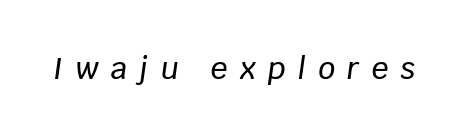
The image shows 30 px text type, italic (leaning right); set unusually wide letter spacing (+0.41 em), not underlined; low stroke contrast and a large x-height.
